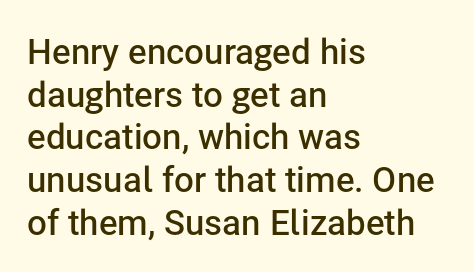
Lines of text with bare space underneath. The passage shown is semibold, sitting just below true bold. There is no visible air inserted between adjacent glyphs. Characters remain perfectly vertical along every line. The characters display no serif detailing; their extremities are plain. The lines in this sample share a left origin and differ only in where they stop.
